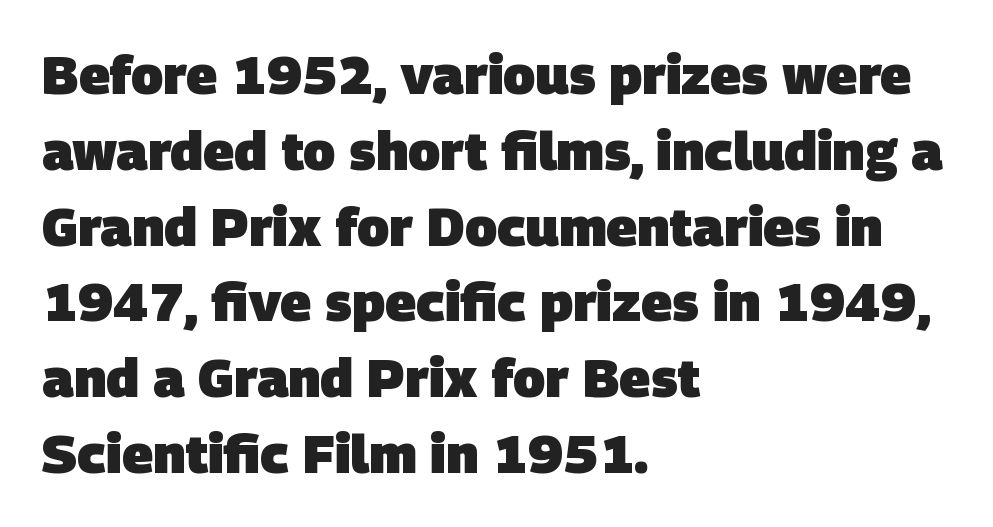
Spacing verdict: proportional, widths tailored to each character. A typesetter would call this leading conventional body-copy spacing. The setting favours the left margin, as ordinary paragraphs usually do. Font category for this specimen: sans-serif. Lines of text with bare space underneath.
